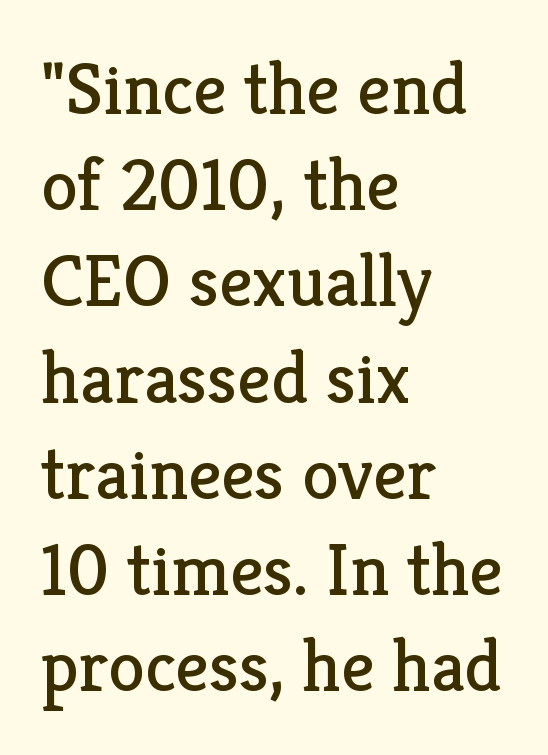
Font category for this specimen: serif. A light-to-regular cut is what we see here. This sample uses plain, unmodified letter spacing. The ragged edge is on the right, which tells us the setting is flush left. One glance says typical: line gaps are just what's usual.
